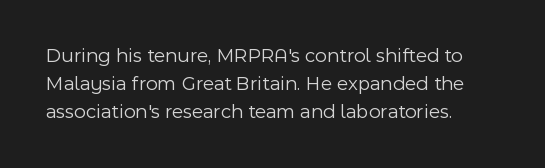
Q: Is the text bold? A: No.
Q: Is the text italic (slanted)? A: No, it is upright.
Q: Is the text underlined? A: No.
Q: How is the paragraph aligned? A: Left-aligned.
Q: Is the spacing between letters normal or unusually wide? A: Normal.
Q: Is the spacing between lines tight, normal or loose? A: Normal.
